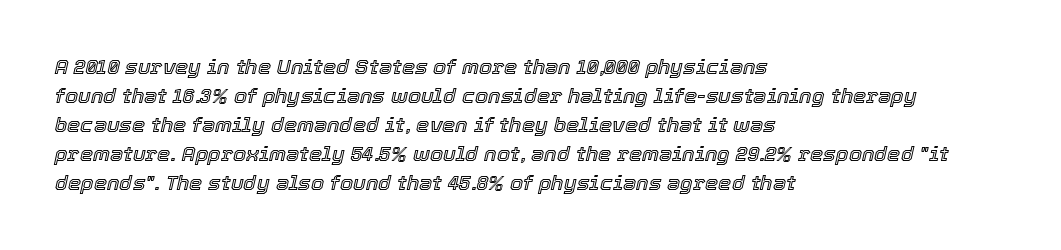
Q: Is the text italic (slanted)? A: Yes, it leans right by about 12 degrees.
Q: Is the text underlined? A: No.
Q: How is the paragraph aligned? A: Left-aligned.
Q: Is the spacing between letters normal or unusually wide? A: Normal.
Q: Is the spacing between lines tight, normal or loose? A: Normal.
